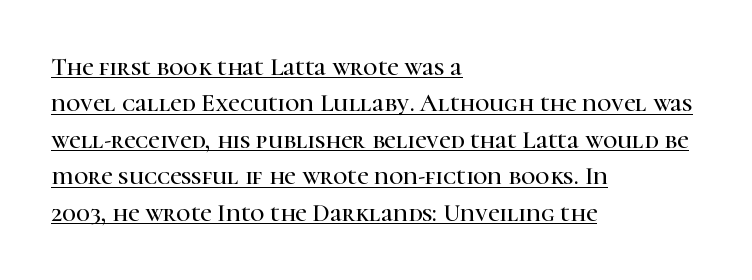
{"italic": "no", "underline": "yes", "align": "left", "line_spacing": "normal", "line_spacing_ratio": 1.46, "letter_spacing": "normal", "letter_spacing_em": 0.0, "glyph_px": 25}
